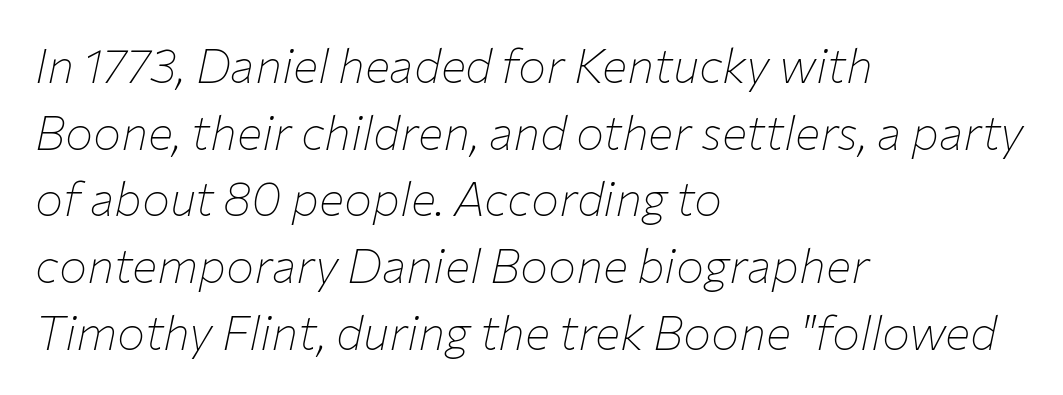
Q: Is the text bold? A: No.
Q: Is the text italic (slanted)? A: Yes, it leans right by about 12 degrees.
Q: Is the text underlined? A: No.
Q: How is the paragraph aligned? A: Left-aligned.
Q: Is the spacing between letters normal or unusually wide? A: Normal.
Q: Is the spacing between lines tight, normal or loose? A: Normal.
Q: Width (condensed, normal, or wide)? A: Normal.
Q: Stroke contrast? A: Low.
Q: x-height? A: Medium.
Q: Monospaced? A: No.
